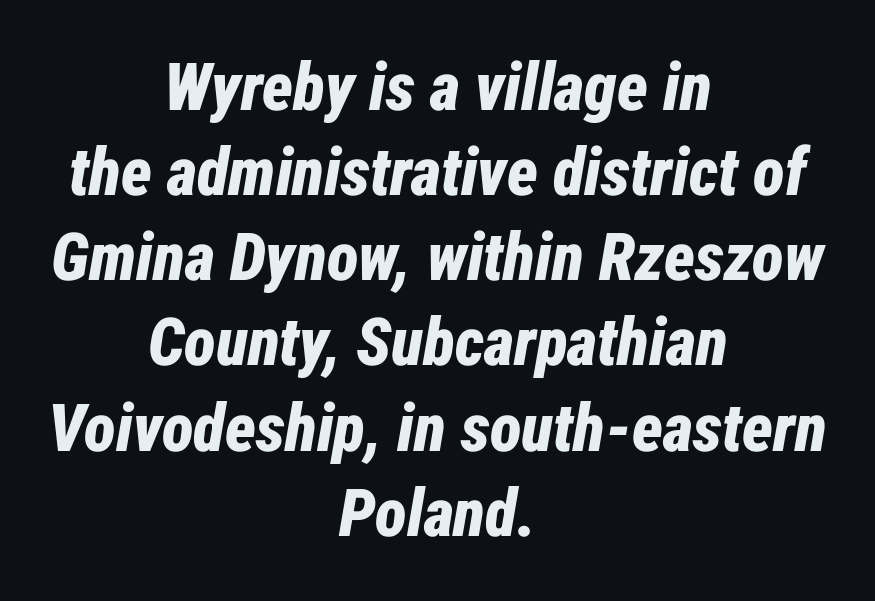
{"italic": "yes", "lean": "right", "slant_degrees": 12, "bold": "yes", "weight": "bold", "width": "condensed", "stroke_contrast": "low", "x_height": "medium", "monospaced": "no", "underline": "no", "align": "center", "line_spacing": "normal", "line_spacing_ratio": 1.29, "letter_spacing": "normal", "letter_spacing_em": 0.0, "glyph_px": 66}
